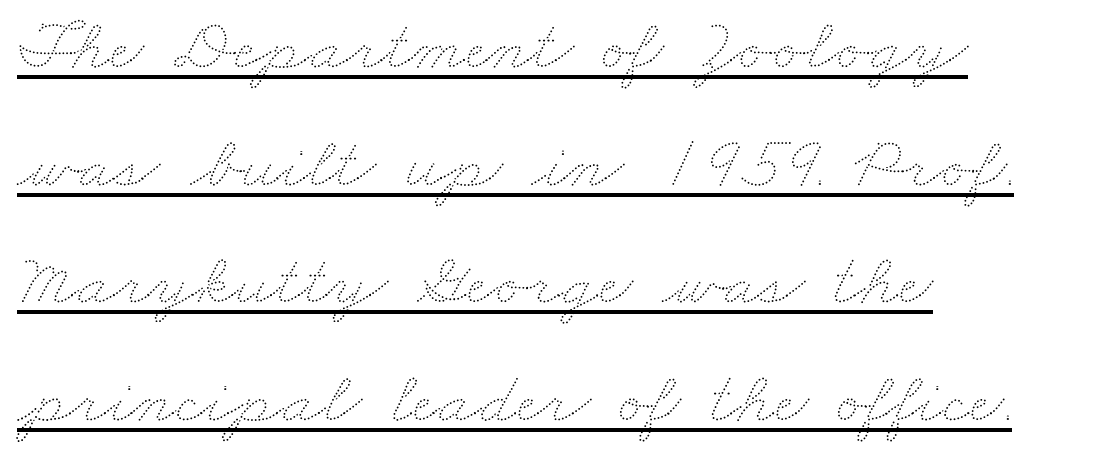
Q: Is the text bold? A: No.
Q: Is the text underlined? A: Yes.
Q: How is the paragraph aligned? A: Left-aligned.
Q: Is the spacing between letters normal or unusually wide? A: Normal.
Q: Is the spacing between lines tight, normal or loose? A: Normal.
Q: Width (condensed, normal, or wide)? A: Wide.
Q: Stroke contrast? A: Medium.
Q: x-height? A: Small.
Q: Monospaced? A: No.
